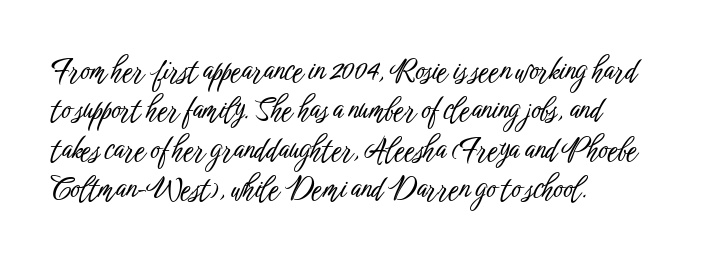
{"serif": "no", "width": "condensed", "stroke_contrast": "low", "x_height": "medium", "monospaced": "no", "underline": "no", "align": "left", "line_spacing": "normal", "line_spacing_ratio": 1.36, "letter_spacing": "normal", "letter_spacing_em": 0.0, "glyph_px": 29}
